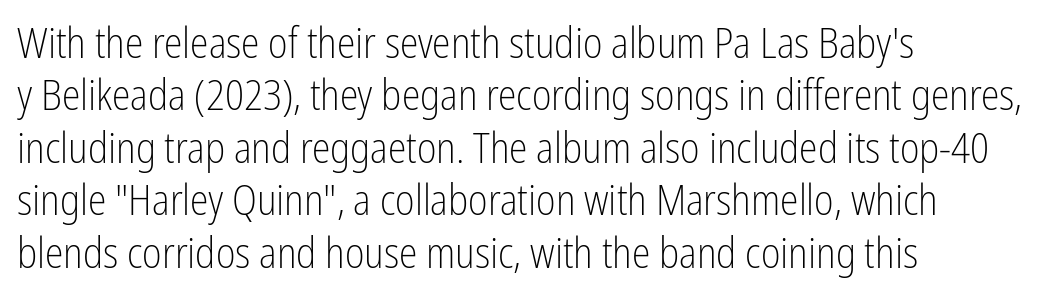
A typesetter would call this proportional, since set widths differ per character. Check the space under the baseline: it is left empty. When letters stand straight like this, we call the style roman or upright. The designer left line spacing at the default.
